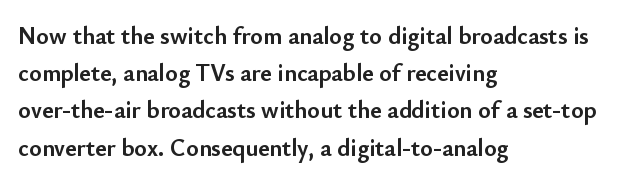
The passage shown has conventional tracking throughout. Underline: absent. The lines in this sample share a left origin and differ only in where they stop. These lines carry a lot of weight — the face is fully bold. Leading: standard. Characters remain perfectly vertical along every line.
